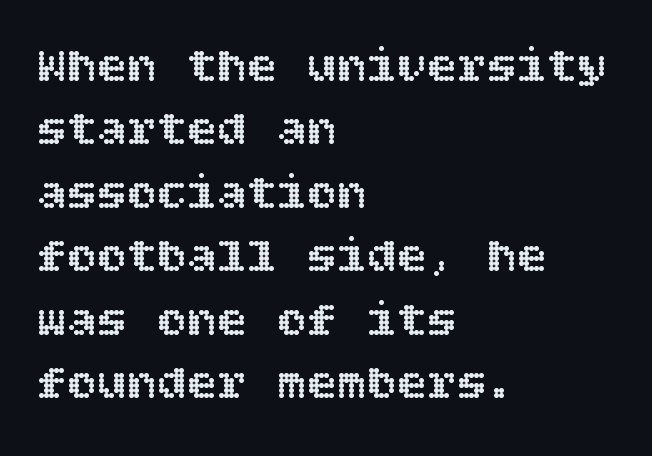
The image shows 50 px text type, upright; set left-aligned, normal line spacing (1.27x), normal letter spacing, not underlined; a large x-height.
